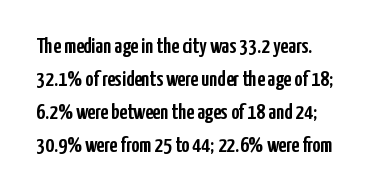
This sample uses an upright cut, with every glyph sitting square on the baseline. Tracking value appears to be zero — textbook default spacing. The passage shown stacks its lines at a standard gap. This rendering features lettering with no underline.
